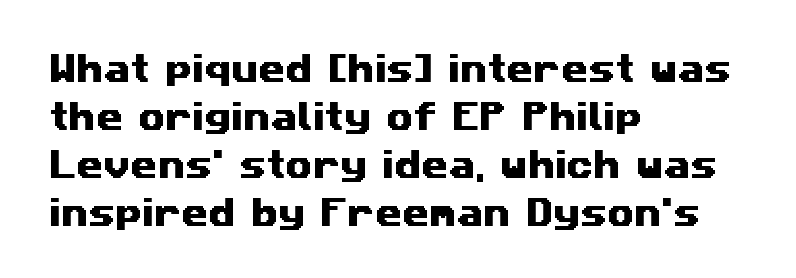
The image shows 31 px wide sans-serif type; set left-aligned, normal line spacing (1.55x), normal letter spacing, not underlined; medium stroke contrast and a medium x-height.
